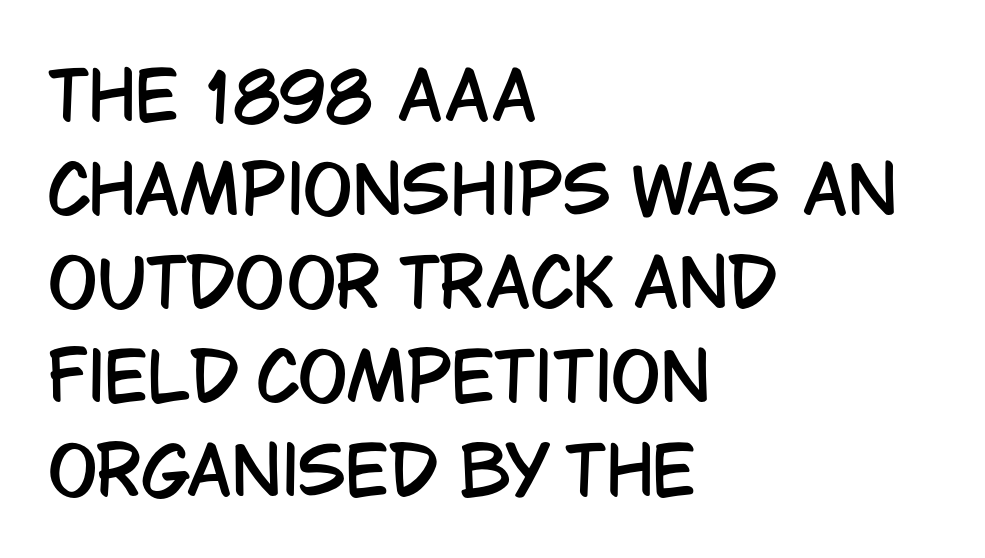
{"serif": "no", "italic": "no", "width": "condensed", "stroke_contrast": "low", "x_height": "large", "monospaced": "no", "underline": "no", "align": "left", "line_spacing": "normal", "line_spacing_ratio": 1.42, "letter_spacing": "normal", "letter_spacing_em": 0.0, "glyph_px": 66}
